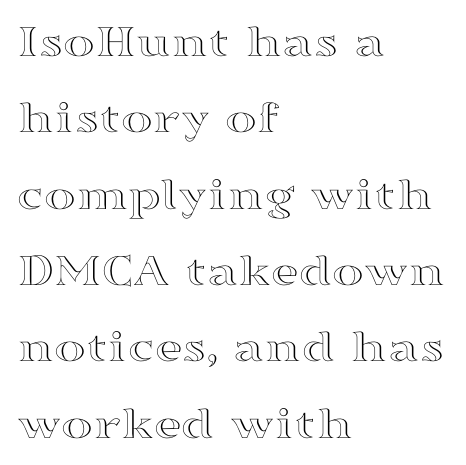
{"italic": "no", "width": "wide", "x_height": "medium", "monospaced": "no", "underline": "no", "align": "left", "line_spacing": "normal", "line_spacing_ratio": 1.59, "letter_spacing": "normal", "letter_spacing_em": 0.0, "glyph_px": 48}
